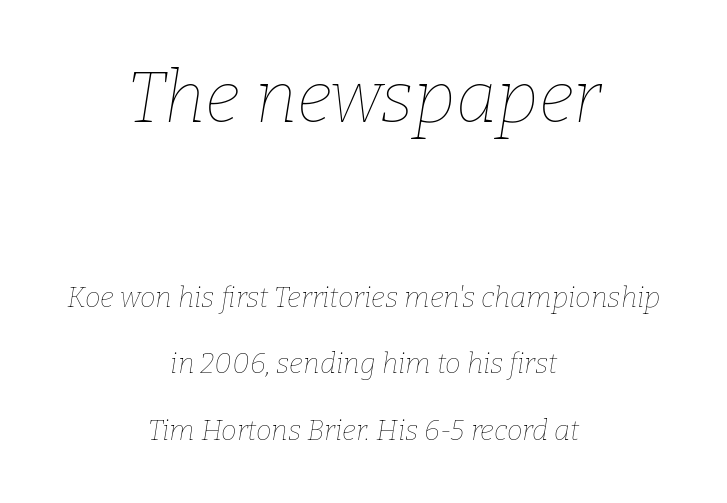
The passage is arranged like a title page — every line centered. Quick note: interline space is abundant. No word sits above an underline. Character size in the leading block exceeds that of the trailing block. Spacing verdict: proportional, widths tailored to each character. Between one letter and the next there's only the usual sliver of space.
